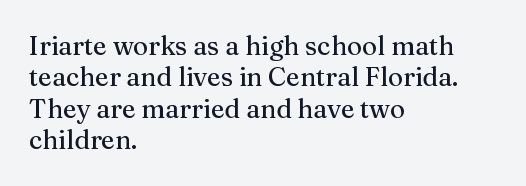
Q: Is the text italic (slanted)? A: No, it is upright.
Q: Is the text underlined? A: No.
Q: How is the paragraph aligned? A: Left-aligned.
Q: Is the spacing between letters normal or unusually wide? A: Normal.
